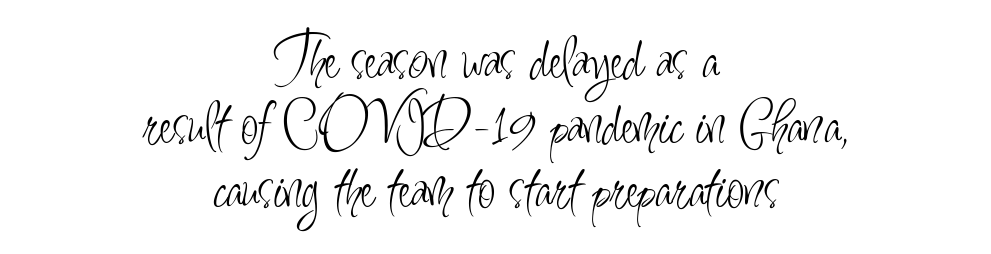
{"serif": "no", "bold": "no", "weight": "light", "width": "condensed", "stroke_contrast": "low", "x_height": "small", "monospaced": "no", "underline": "no", "align": "center", "line_spacing": "tight", "line_spacing_ratio": 1.01, "letter_spacing": "normal", "letter_spacing_em": 0.0, "glyph_px": 64}
